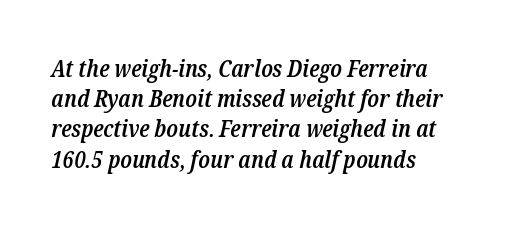
{"italic": "yes", "lean": "right", "slant_degrees": 12, "bold": "semi", "underline": "no", "align": "left", "line_spacing": "normal", "line_spacing_ratio": 1.26, "letter_spacing": "normal", "letter_spacing_em": 0.0, "glyph_px": 24}
